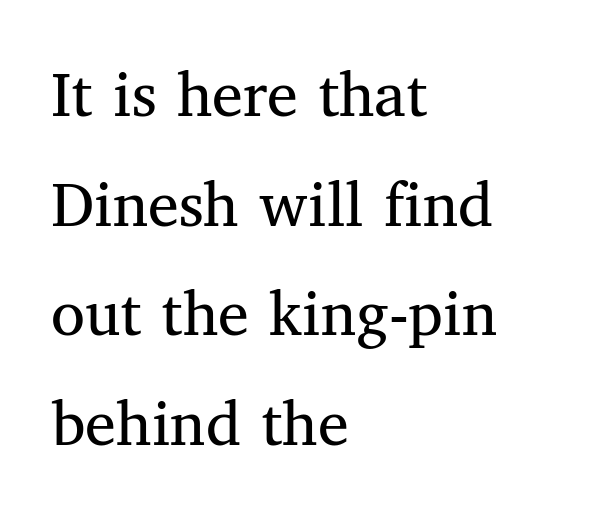
{"serif": "yes", "italic": "no", "bold": "no", "weight": "regular", "width": "normal", "stroke_contrast": "medium", "x_height": "medium", "monospaced": "no", "underline": "no", "align": "left", "line_spacing": "normal", "line_spacing_ratio": 1.59, "letter_spacing": "normal", "letter_spacing_em": 0.0, "glyph_px": 69}
